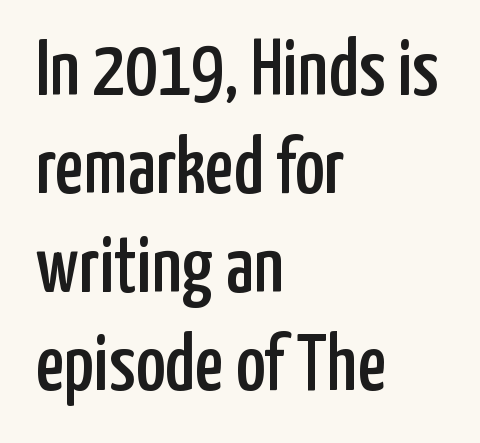
The image shows 80 px condensed sans-serif type, upright; set left-aligned, line spacing 1.23x, normal letter spacing, not underlined; low stroke contrast and a medium x-height.
